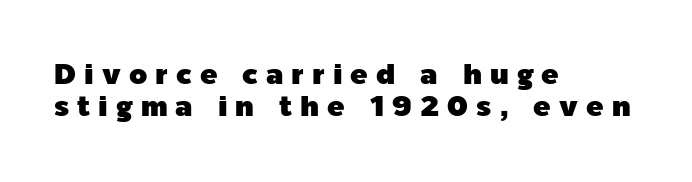
The image shows 29 px sans-serif type, upright; set left-aligned, tight line spacing (1.09x), unusually wide letter spacing (+0.28 em), not underlined; a medium x-height.
